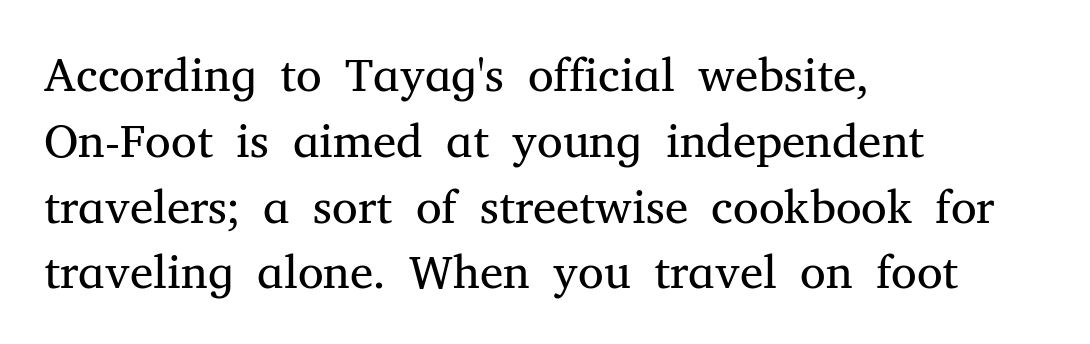
{"serif": "yes", "italic": "no", "bold": "no", "weight": "regular", "width": "normal", "stroke_contrast": "medium", "x_height": "medium", "monospaced": "no", "underline": "no", "align": "left", "line_spacing": "normal", "line_spacing_ratio": 1.4, "letter_spacing": "normal", "letter_spacing_em": 0.0, "glyph_px": 47}
